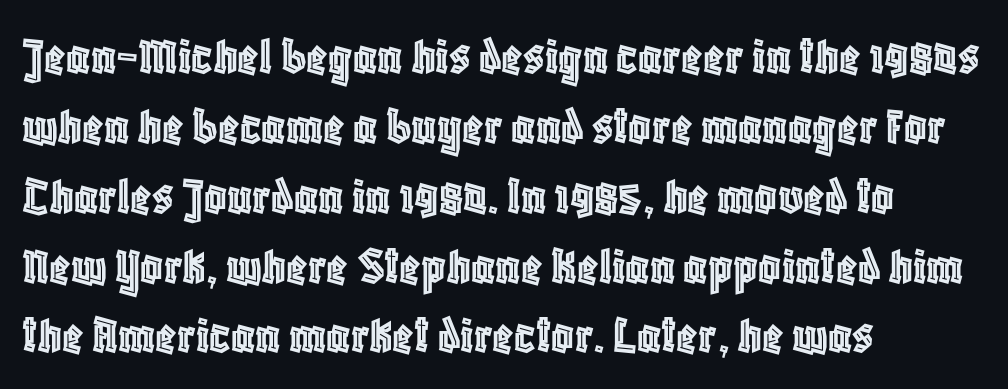
{"italic": "no", "width": "condensed", "x_height": "large", "monospaced": "no", "underline": "no", "align": "left", "line_spacing": "normal", "line_spacing_ratio": 1.27, "letter_spacing": "normal", "letter_spacing_em": 0.0, "glyph_px": 55}
